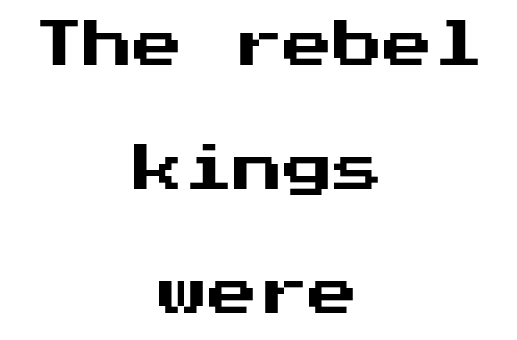
Which margin do the lines hug? Neither — every line sits in the middle. This is sans-serif lettering, the kind often seen on screens and signage. A typesetter would call this zero additional tracking. Has an underline been added? It has not.
